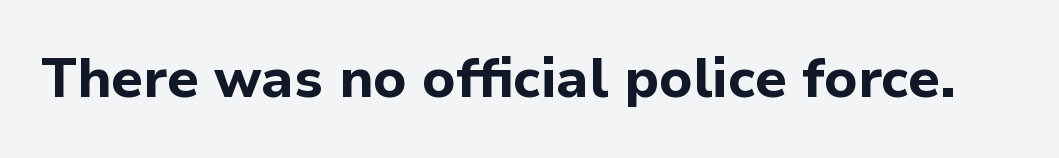
Q: Is the text bold? A: Yes.
Q: Is the text italic (slanted)? A: No, it is upright.
Q: Is the typeface a serif or a sans-serif typeface? A: Sans-serif.
Q: Is the text underlined? A: No.
Q: Is the spacing between letters normal or unusually wide? A: Normal.
Q: Width (condensed, normal, or wide)? A: Normal.
Q: Stroke contrast? A: Low.
Q: x-height? A: Medium.
Q: Monospaced? A: No.
